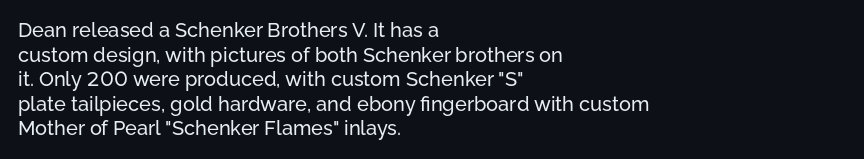
The image shows 20 px text type, upright; set left-aligned, line spacing 1.23x, normal letter spacing, not underlined.
